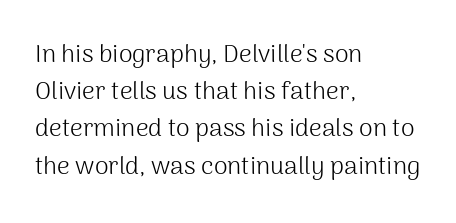
Each new line begins a customary step beneath the previous one. In CSS terms this would be text-align: left. Every character sits straight up, as roman type does. Inter-character spacing is left at the font's built-in metrics.
